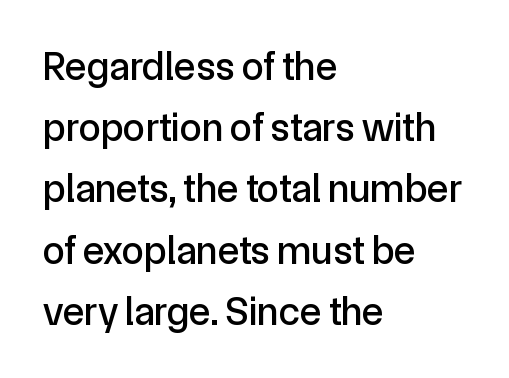
The image shows 40 px sans-serif type, upright; set left-aligned, normal line spacing (1.53x), normal letter spacing, not underlined; a medium x-height.
